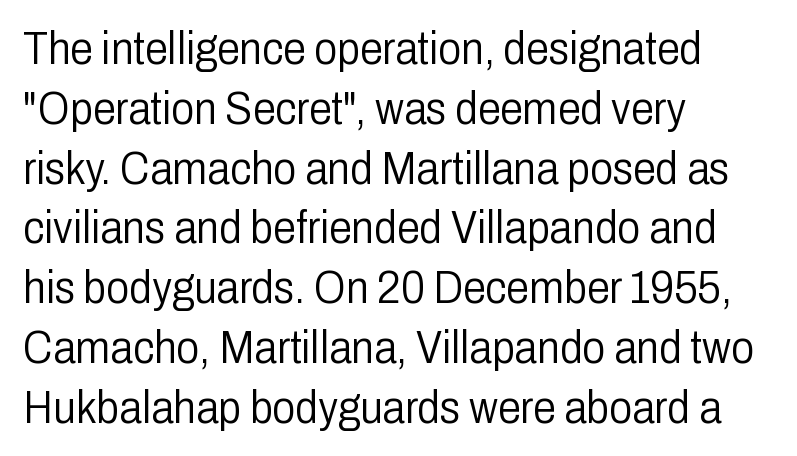
{"serif": "no", "italic": "no", "bold": "no", "weight": "light", "width": "condensed", "stroke_contrast": "low", "x_height": "medium", "monospaced": "no", "underline": "no", "align": "left", "line_spacing": "normal", "line_spacing_ratio": 1.3, "letter_spacing": "normal", "letter_spacing_em": 0.0, "glyph_px": 46}
